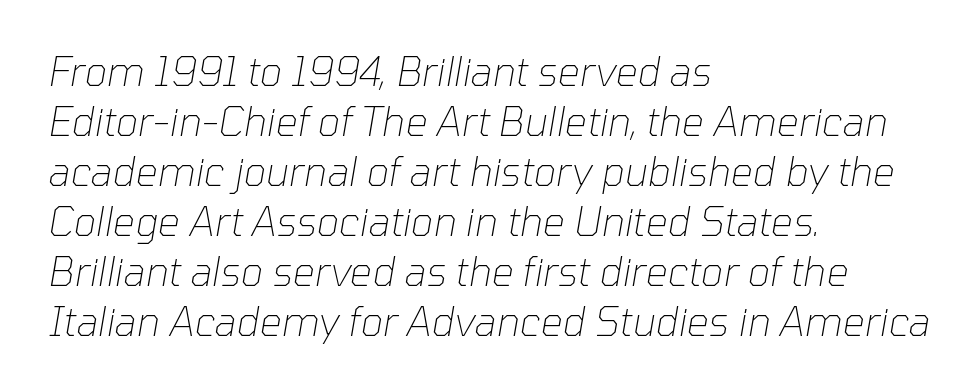
Check the space under the baseline: it is left empty. Characters follow at the spacing the type designer built in. Notice how descenders clear the ascenders below comfortably — that's standard leading. The lines are quadded left. This sample has the flowing, uneven cadence of proportional lettering. Weight: regular or lighter.
